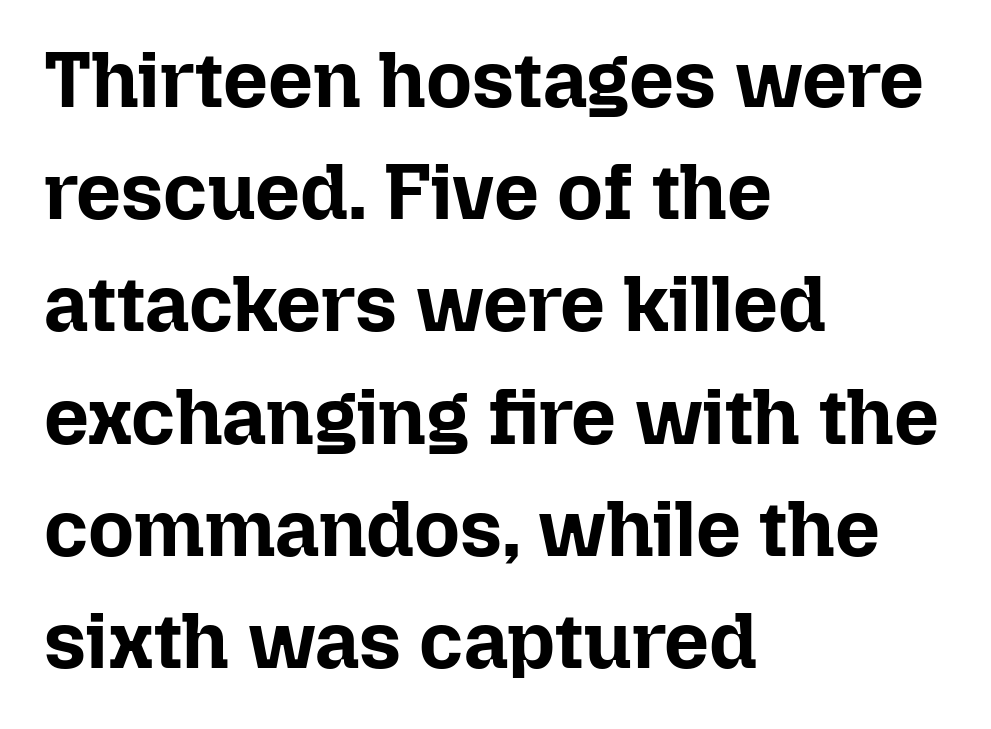
{"italic": "no", "bold": "yes", "weight": "bold", "width": "normal", "stroke_contrast": "low", "x_height": "medium", "monospaced": "no", "underline": "no", "align": "left", "line_spacing": "normal", "line_spacing_ratio": 1.42, "letter_spacing": "normal", "letter_spacing_em": 0.0, "glyph_px": 79}
